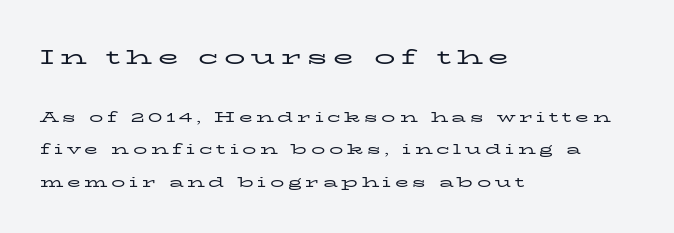
The image shows 21 px text type, upright; set left-aligned, loose line spacing (2.33x), unusually wide letter spacing (+0.26 em), not underlined; the first (top) block is 1.5x larger.
